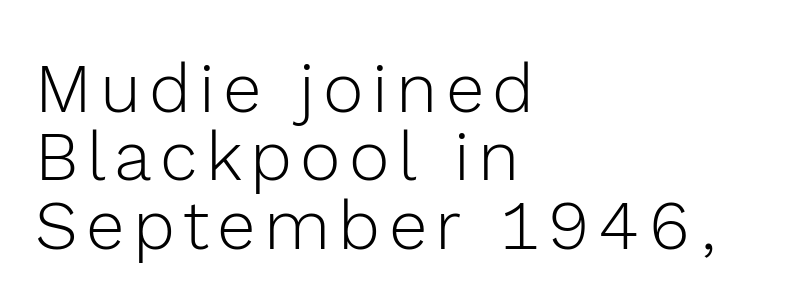
Q: Is the text bold? A: No.
Q: Is the text italic (slanted)? A: No, it is upright.
Q: Is the typeface a serif or a sans-serif typeface? A: Sans-serif.
Q: Is the text underlined? A: No.
Q: How is the paragraph aligned? A: Left-aligned.
Q: Is the spacing between lines tight, normal or loose? A: Tight.
Q: Width (condensed, normal, or wide)? A: Normal.
Q: x-height? A: Medium.
Q: Monospaced? A: No.
